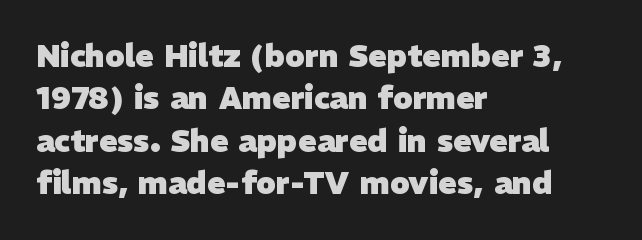
{"serif": "no", "bold": "yes", "weight": "heavy", "width": "normal", "stroke_contrast": "low", "x_height": "medium", "monospaced": "no", "underline": "no", "align": "left", "line_spacing": "normal", "line_spacing_ratio": 1.37, "letter_spacing": "normal", "letter_spacing_em": 0.0, "glyph_px": 31}
